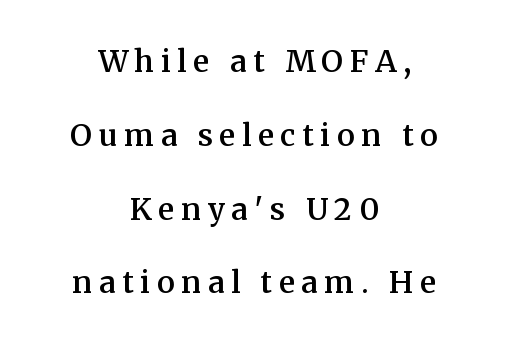
Q: Is the text bold? A: Semi-bold.
Q: Is the text italic (slanted)? A: No, it is upright.
Q: Is the typeface a serif or a sans-serif typeface? A: Serif.
Q: Is the text underlined? A: No.
Q: How is the paragraph aligned? A: Centered.
Q: Is the spacing between letters normal or unusually wide? A: Unusually wide.
Q: Is the spacing between lines tight, normal or loose? A: Loose.
Q: Width (condensed, normal, or wide)? A: Normal.
Q: Stroke contrast? A: Medium.
Q: x-height? A: Medium.
Q: Monospaced? A: No.
